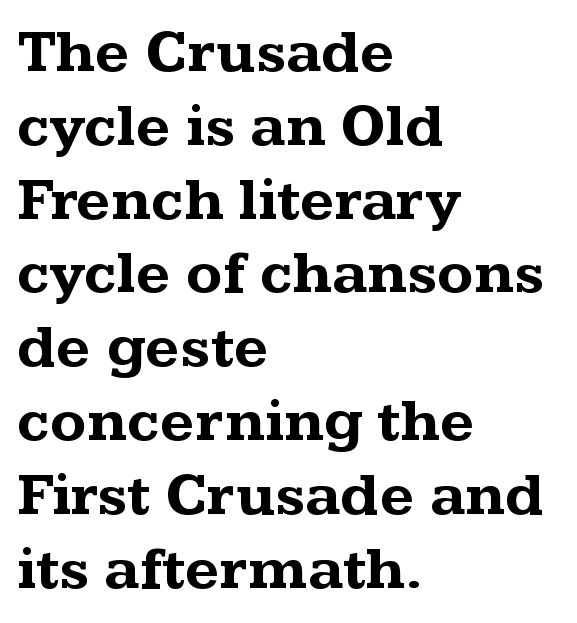
Vertical strokes here are truly vertical. These lines stack with their left ends in a neat column. What stands out about the letter spacing? Nothing — it is the standard amount. Think of a printed novel: that variable character pitch is what you see here. Beneath every word, the page is bare.
